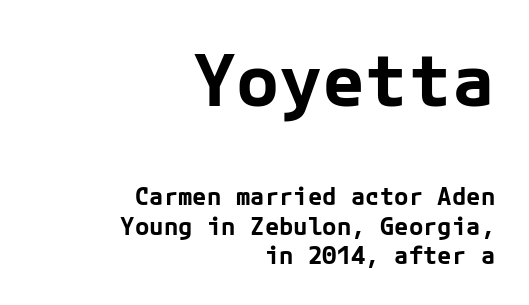
The image shows 72 px bold sans-serif type, upright; set right-aligned, line spacing 1.24x, normal letter spacing, not underlined; the first (top) block is 3.0x larger; low stroke contrast and a medium x-height.
